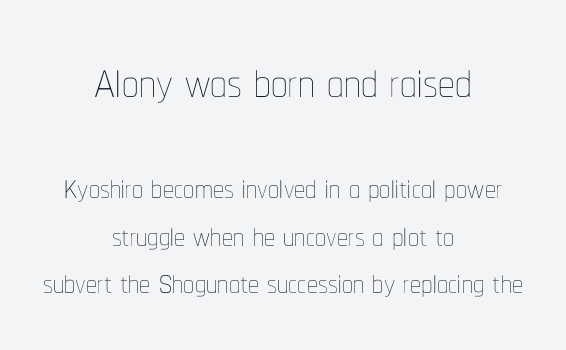
Q: Is the text bold? A: No.
Q: Is the text italic (slanted)? A: No, it is upright.
Q: Is the text underlined? A: No.
Q: How is the paragraph aligned? A: Centered.
Q: Is the spacing between letters normal or unusually wide? A: Normal.
Q: Is the spacing between lines tight, normal or loose? A: Tight.
Q: Which block of text is set in a larger size, the first (top) or the second (bottom)? A: The first (top) one.
Q: Width (condensed, normal, or wide)? A: Condensed.
Q: Stroke contrast? A: Low.
Q: x-height? A: Medium.
Q: Monospaced? A: No.
